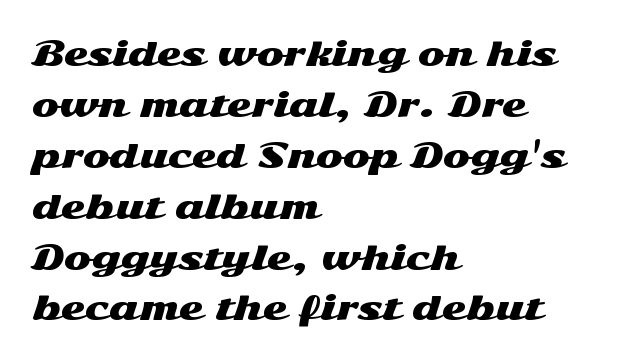
Plain, unruled lines of type. Caption: standard tracking, unaltered. Horizontal alignment here is leftward, the default for most running prose. The face used here is a sans, in the tradition of grotesques and geometrics.
